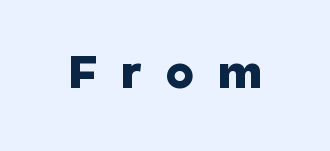
{"serif": "no", "italic": "no", "bold": "yes", "weight": "heavy", "width": "normal", "stroke_contrast": "low", "x_height": "medium", "monospaced": "no", "underline": "no", "letter_spacing": "wide", "letter_spacing_em": 0.49, "glyph_px": 48}
